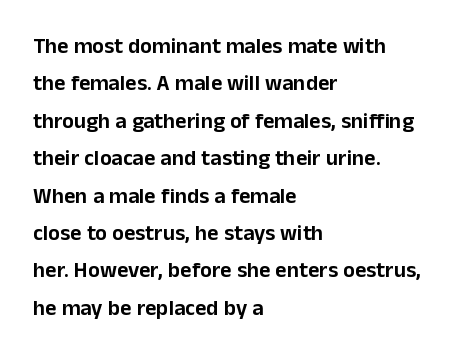
The image shows 22 px text type, upright; set left-aligned, normal line spacing (1.7x), normal letter spacing, not underlined.
